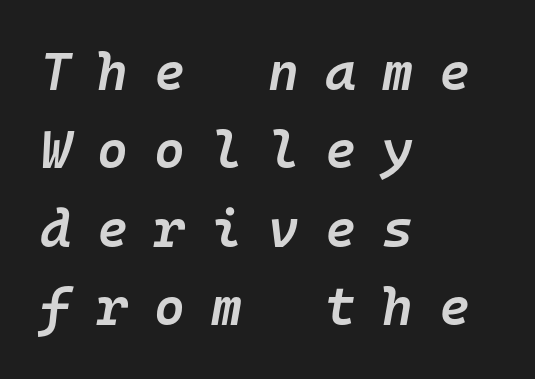
The image shows 53 px semibold type, italic (leaning right), monospaced; set left-aligned, normal line spacing (1.48x), unusually wide letter spacing (+0.49 em), not underlined; low stroke contrast and a medium x-height.
